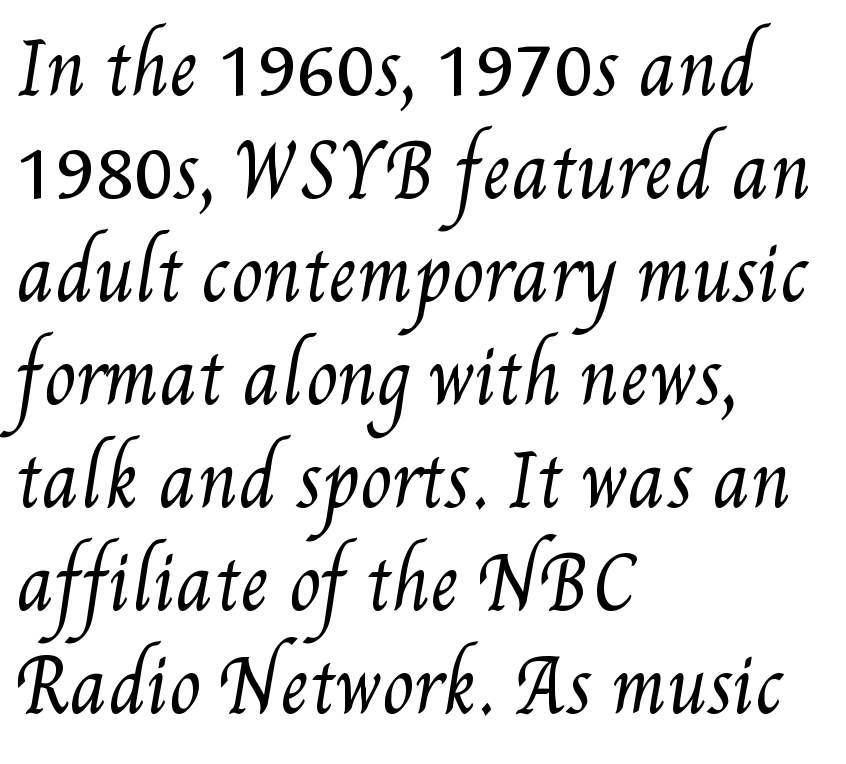
Underlining? Definitely not there. Which margin do the lines hug? The left one — the right edge is uneven. Rows of type keep a routine distance in the vertical direction. Words appear dense and cohesive because spacing is normal. This sample has the flowing, uneven cadence of proportional lettering. The characters are drawn with everyday or finer stroke widths.
